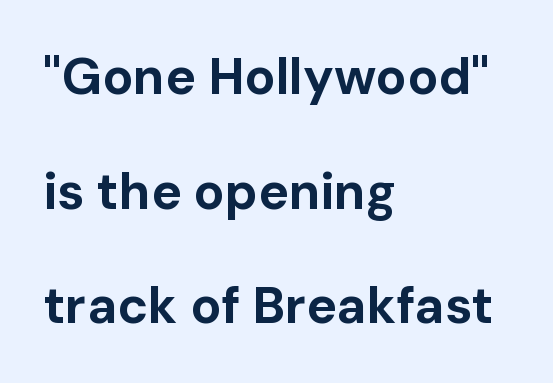
The image shows 51 px bold sans-serif type, upright; set left-aligned, loose line spacing (2.25x), normal letter spacing, not underlined; low stroke contrast and a medium x-height.
